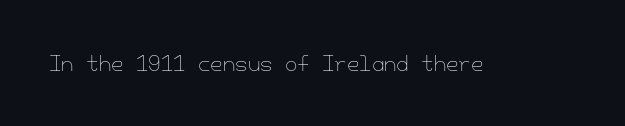
{"italic": "no", "bold": "no", "underline": "no", "letter_spacing": "normal", "letter_spacing_em": 0.0, "glyph_px": 20}
